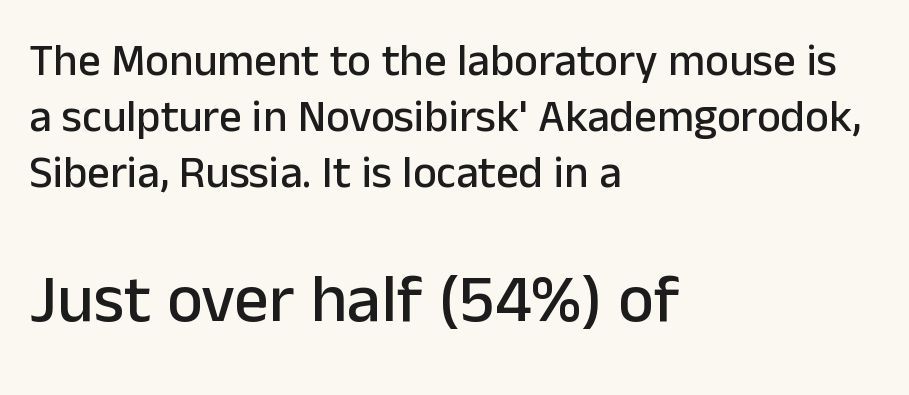
Q: Is the text italic (slanted)? A: No, it is upright.
Q: Is the typeface a serif or a sans-serif typeface? A: Sans-serif.
Q: Is the text underlined? A: No.
Q: How is the paragraph aligned? A: Left-aligned.
Q: Is the spacing between letters normal or unusually wide? A: Normal.
Q: Which block of text is set in a larger size, the first (top) or the second (bottom)? A: The second (bottom) one.
Q: Width (condensed, normal, or wide)? A: Normal.
Q: Stroke contrast? A: Low.
Q: x-height? A: Medium.
Q: Monospaced? A: No.
